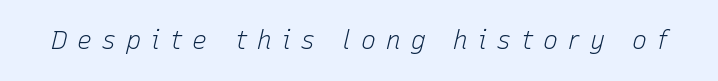
Q: Is the text bold? A: No.
Q: Is the text italic (slanted)? A: Yes, it leans right by about 15 degrees.
Q: Is the text underlined? A: No.
Q: Is the spacing between letters normal or unusually wide? A: Unusually wide.
